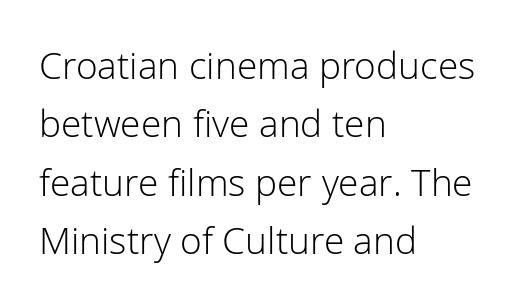
Q: Is the text bold? A: No.
Q: Is the text italic (slanted)? A: No, it is upright.
Q: Is the typeface a serif or a sans-serif typeface? A: Sans-serif.
Q: Is the text underlined? A: No.
Q: How is the paragraph aligned? A: Left-aligned.
Q: Is the spacing between letters normal or unusually wide? A: Normal.
Q: Is the spacing between lines tight, normal or loose? A: Normal.
Q: Width (condensed, normal, or wide)? A: Normal.
Q: Stroke contrast? A: Low.
Q: x-height? A: Medium.
Q: Monospaced? A: No.
